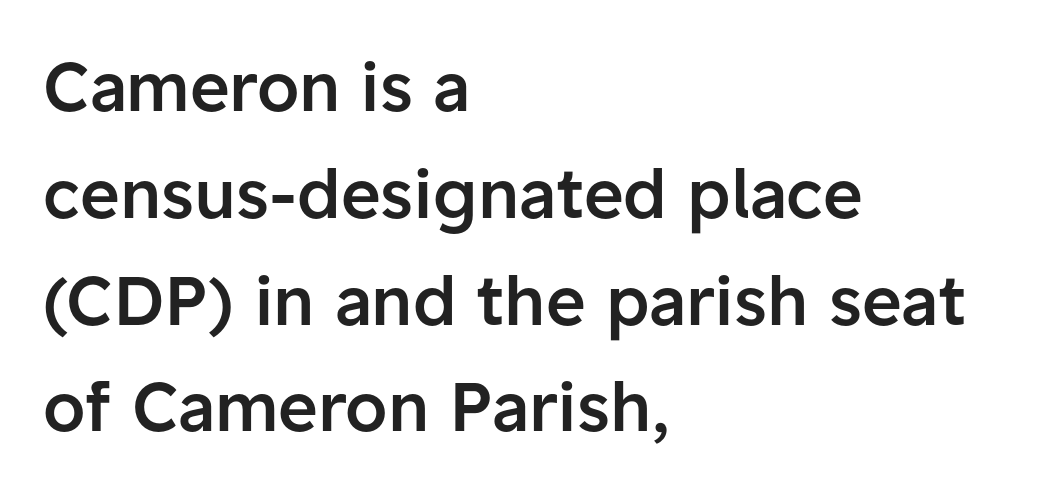
{"serif": "no", "italic": "no", "bold": "semi", "weight": "semibold", "width": "normal", "stroke_contrast": "low", "x_height": "medium", "monospaced": "no", "underline": "no", "align": "left", "line_spacing": "normal", "line_spacing_ratio": 1.57, "letter_spacing": "normal", "letter_spacing_em": 0.0, "glyph_px": 68}
